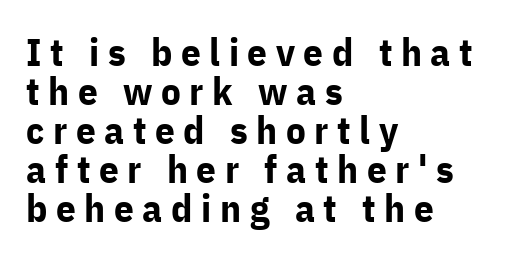
It's the straight-up-and-down kind of type. Classification — sans serif. What's the leading like? Squeezed, with rows nearly overlapping. Plain, unruled lines of type. Display-style spreading of the glyphs; the letterfit is very open.
